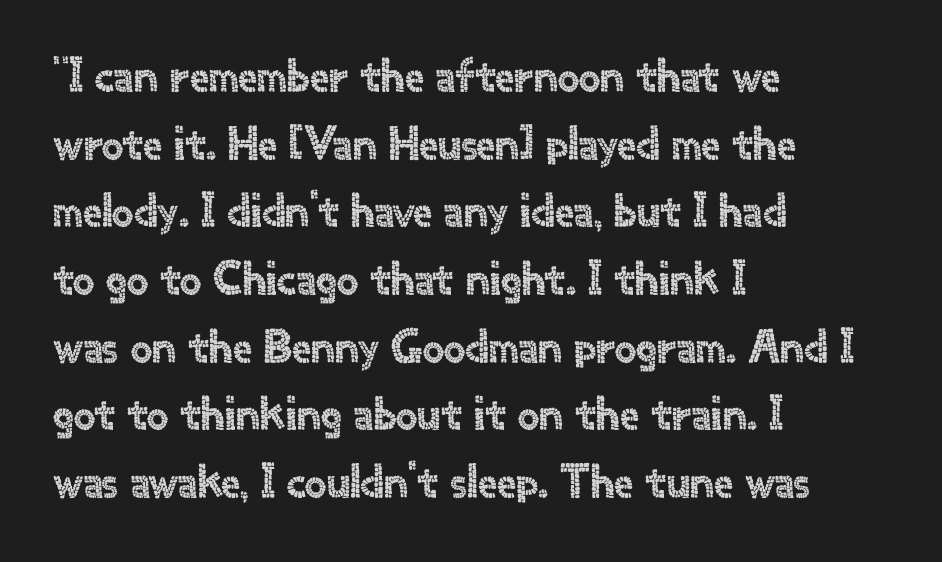
Q: Is the text italic (slanted)? A: No, it is upright.
Q: Is the typeface a serif or a sans-serif typeface? A: Sans-serif.
Q: Is the text underlined? A: No.
Q: How is the paragraph aligned? A: Left-aligned.
Q: Is the spacing between letters normal or unusually wide? A: Normal.
Q: Is the spacing between lines tight, normal or loose? A: Normal.
Q: Width (condensed, normal, or wide)? A: Normal.
Q: x-height? A: Small.
Q: Monospaced? A: No.
